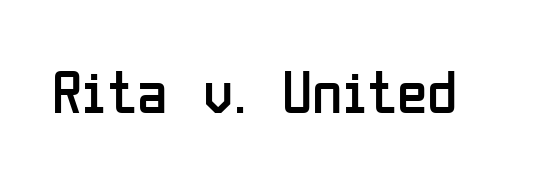
{"serif": "no", "italic": "no", "bold": "no", "weight": "regular", "width": "condensed", "stroke_contrast": "low", "x_height": "medium", "monospaced": "no", "underline": "no", "letter_spacing": "normal", "letter_spacing_em": 0.0, "glyph_px": 62}
